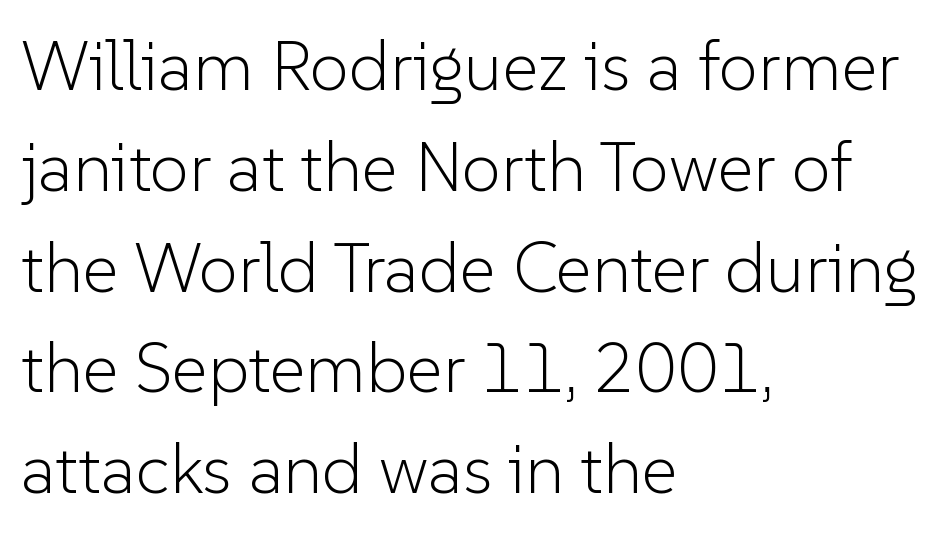
Here the designer chose a conventional face with non-uniform glyph widths. What stands out about the letter spacing? Nothing — it is the standard amount. Weight class: somewhere from thin through regular. Horizontal bands of white between lines are of average thickness. Nothing sits at the stroke ends, so this counts as sans-serif. The passage shown is not underscored anywhere.
